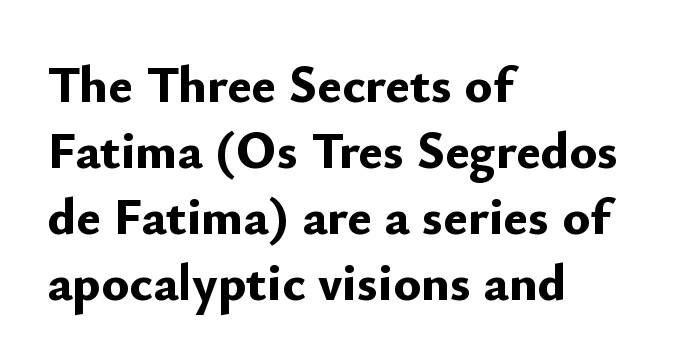
The image shows 52 px bold sans-serif type, upright; set left-aligned, normal line spacing (1.27x), normal letter spacing, not underlined; low stroke contrast and a small x-height.
